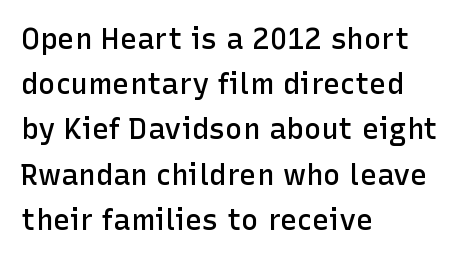
The image shows 29 px semibold sans-serif type, upright; set left-aligned, normal line spacing (1.56x), normal letter spacing, not underlined; low stroke contrast and a medium x-height.
